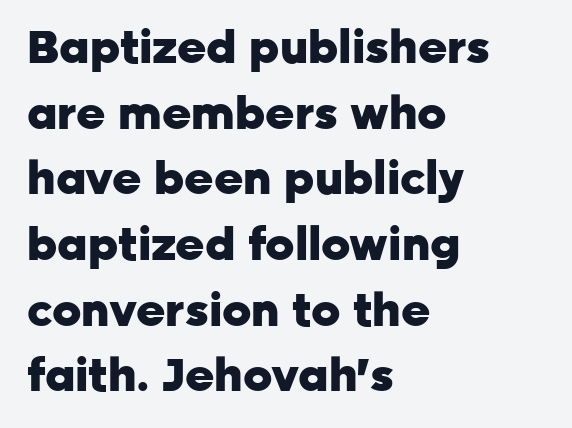
{"serif": "no", "italic": "no", "bold": "yes", "weight": "heavy", "width": "normal", "stroke_contrast": "low", "x_height": "medium", "monospaced": "no", "underline": "no", "align": "left", "line_spacing": "normal", "line_spacing_ratio": 1.46, "letter_spacing": "normal", "letter_spacing_em": 0.0, "glyph_px": 45}
